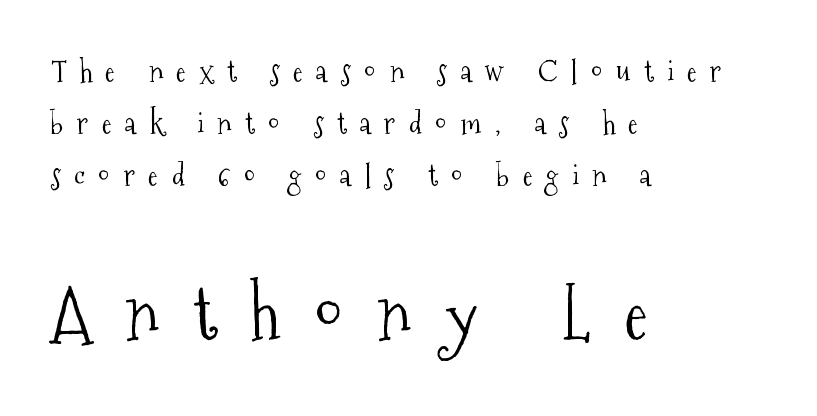
The passage shown begins with its smaller block and ends with its larger one. Stem width sits at or under what a default text font uses. Yep, those are serifs on the letters. Tracking value appears strongly positive — letters spread wide.
